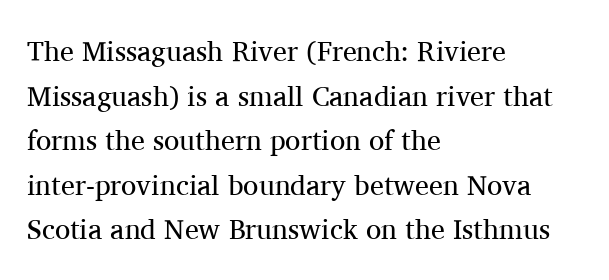
The image shows 28 px regular-weight serif type, upright; set left-aligned, normal line spacing (1.59x), normal letter spacing, not underlined; medium stroke contrast and a medium x-height.
